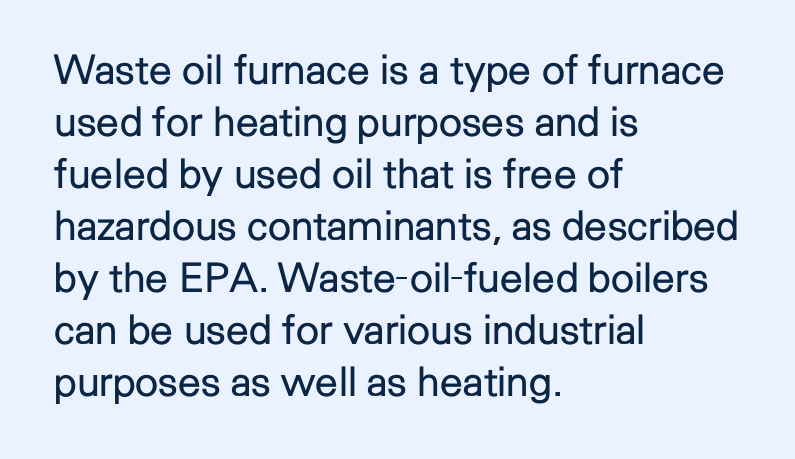
Unmarked baselines from the first word to the last. Students, note that the glyphs here touch the page at normal intervals. Ordinary non-slanted type is in use. A classic flush-left, rag-right setting is used for this passage. Do the characters align in a grid? No, the font is proportional. The face used here is a sans, in the tradition of grotesques and geometrics.
